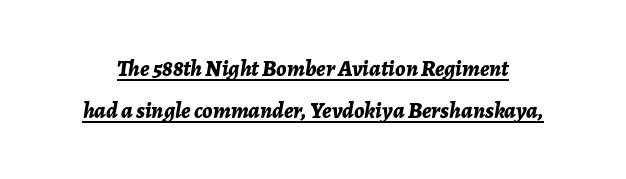
The image shows 23 px bold type, italic (leaning right); set line spacing 1.83x, normal letter spacing, underlined.
